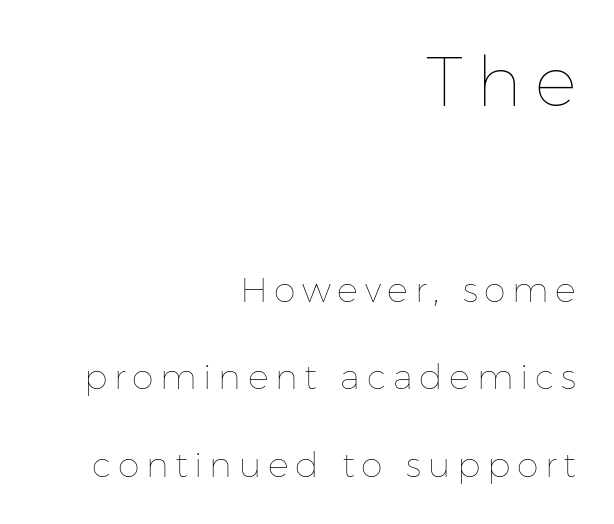
{"italic": "no", "bold": "no", "weight": "thin", "width": "normal", "stroke_contrast": "low", "x_height": "medium", "monospaced": "no", "underline": "no", "align": "right", "line_spacing": "loose", "line_spacing_ratio": 2.49, "larger_block": "first", "size_ratio": 2.0, "glyph_px": 70}
